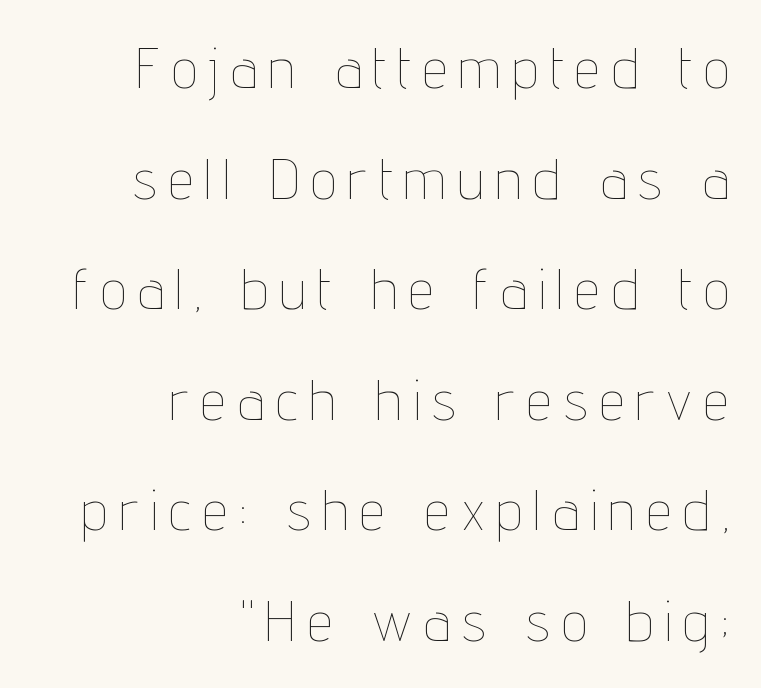
The image shows 57 px thin, condensed type, upright; set right-aligned, loose line spacing (1.94x), unusually wide letter spacing (+0.22 em), not underlined; low stroke contrast and a medium x-height.
